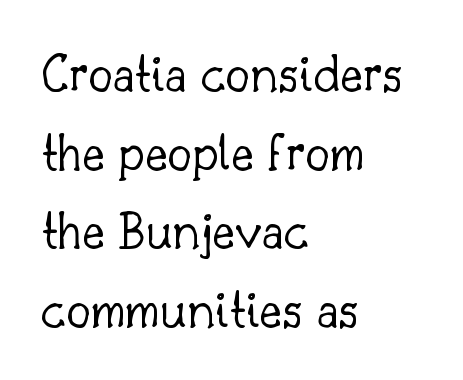
The image shows 55 px light type, upright; set left-aligned, normal line spacing (1.43x), normal letter spacing, not underlined; low stroke contrast and a small x-height.
